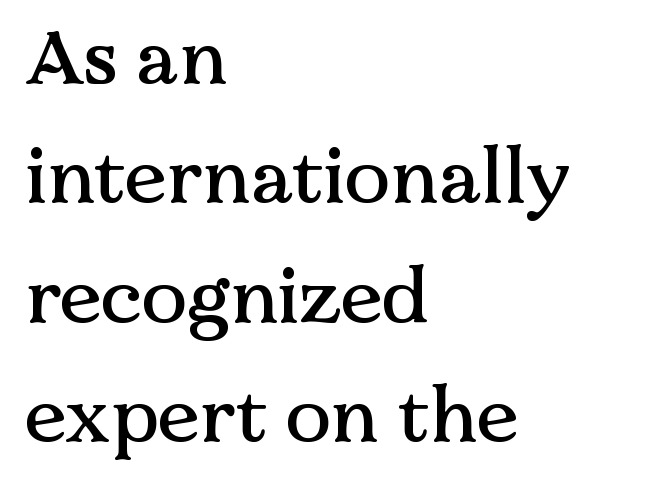
Q: Is the text italic (slanted)? A: No, it is upright.
Q: Is the typeface a serif or a sans-serif typeface? A: Serif.
Q: Is the text underlined? A: No.
Q: How is the paragraph aligned? A: Left-aligned.
Q: Is the spacing between letters normal or unusually wide? A: Normal.
Q: Is the spacing between lines tight, normal or loose? A: Normal.
Q: Width (condensed, normal, or wide)? A: Normal.
Q: Stroke contrast? A: Medium.
Q: x-height? A: Medium.
Q: Monospaced? A: No.
